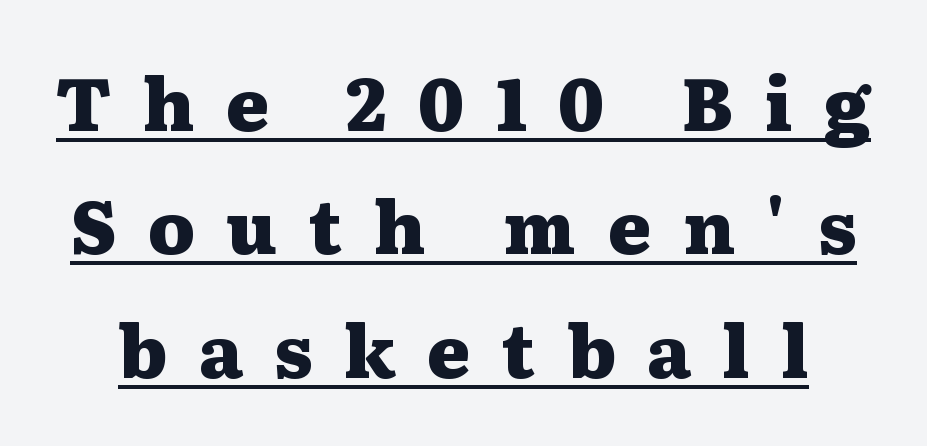
{"serif": "yes", "italic": "no", "bold": "yes", "weight": "heavy", "width": "wide", "stroke_contrast": "medium", "x_height": "medium", "monospaced": "no", "underline": "yes", "line_spacing": "normal", "line_spacing_ratio": 1.69, "letter_spacing": "wide", "letter_spacing_em": 0.43, "glyph_px": 73}
